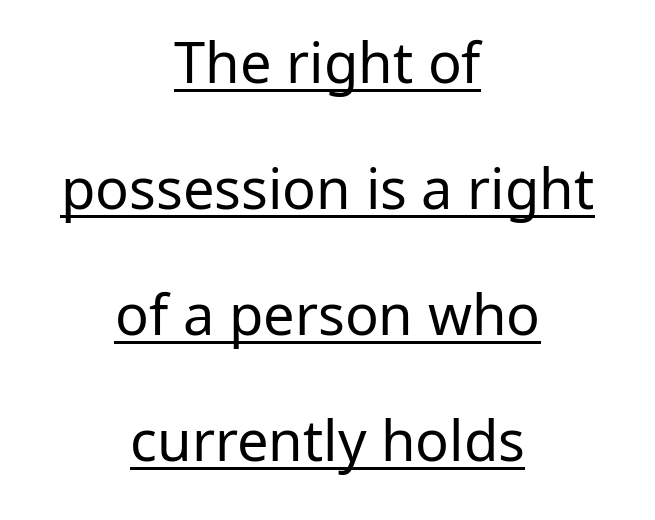
The typeface chosen for these lines omits serifs. Underlined type. You can tell it's not italic because the verticals are truly vertical. Compared with a flush-left layout, this one balances lines on the center instead.
